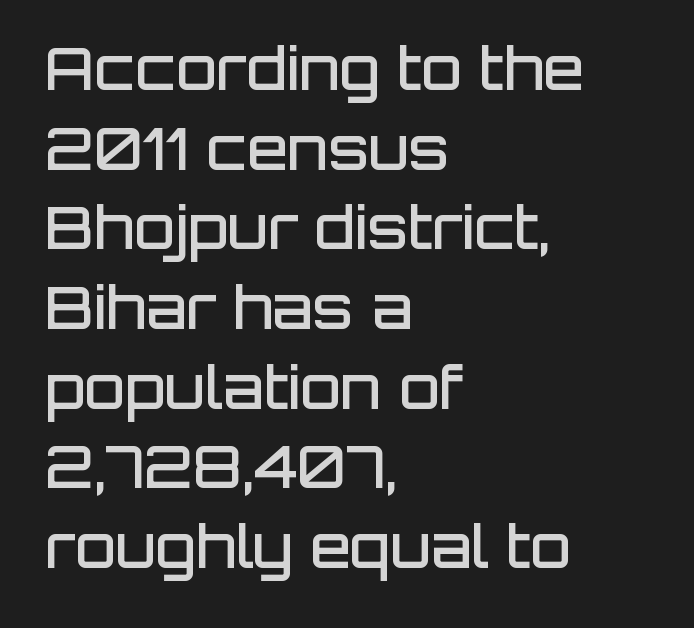
Q: Is the text bold? A: Semi-bold.
Q: Is the text italic (slanted)? A: No, it is upright.
Q: Is the typeface a serif or a sans-serif typeface? A: Sans-serif.
Q: Is the text underlined? A: No.
Q: How is the paragraph aligned? A: Left-aligned.
Q: Is the spacing between letters normal or unusually wide? A: Normal.
Q: Is the spacing between lines tight, normal or loose? A: Normal.
Q: Width (condensed, normal, or wide)? A: Normal.
Q: Stroke contrast? A: Low.
Q: x-height? A: Large.
Q: Monospaced? A: No.
